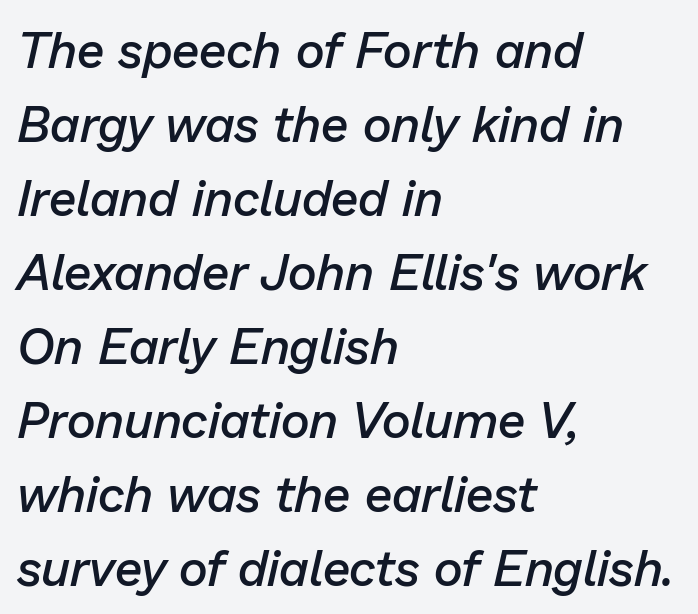
Q: Is the text bold? A: Semi-bold.
Q: Is the text italic (slanted)? A: Yes, it leans right by about 13 degrees.
Q: Is the text underlined? A: No.
Q: How is the paragraph aligned? A: Left-aligned.
Q: Is the spacing between letters normal or unusually wide? A: Normal.
Q: Is the spacing between lines tight, normal or loose? A: Normal.
Q: Width (condensed, normal, or wide)? A: Normal.
Q: Stroke contrast? A: Low.
Q: x-height? A: Medium.
Q: Monospaced? A: No.
